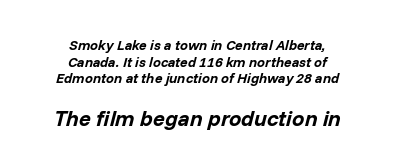
The rendering keeps characters at their native spacing. The rendering positions every line midway between the sides. Anything drawn beneath the words? Only blank space. Notice how the stems are inclined rather than vertical — that's the hallmark of italics.
